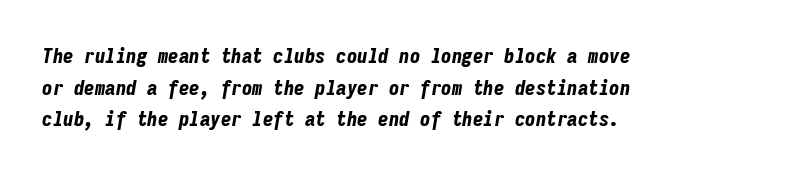
{"italic": "yes", "lean": "right", "slant_degrees": 9, "bold": "yes", "underline": "no", "align": "left", "line_spacing": "normal", "line_spacing_ratio": 1.51, "letter_spacing": "normal", "letter_spacing_em": 0.0, "glyph_px": 21}
